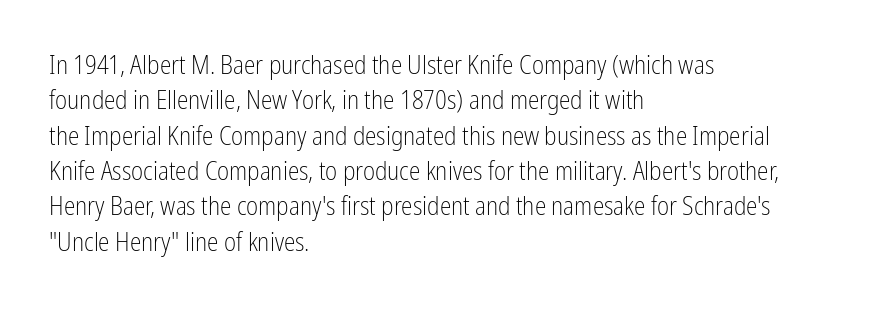
The image shows 26 px text type, upright; set left-aligned, normal line spacing (1.36x), normal letter spacing, not underlined.
